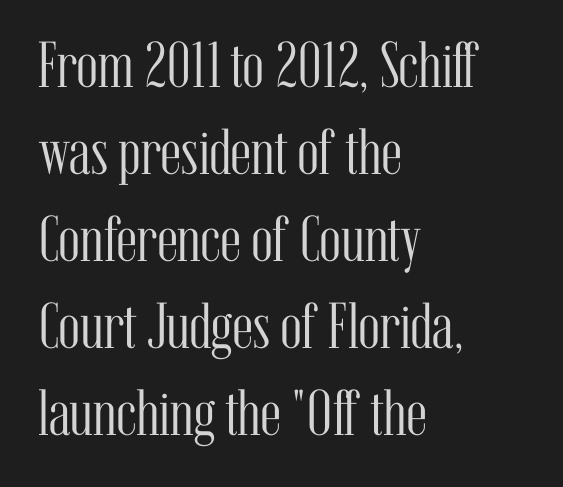
{"serif": "yes", "italic": "no", "bold": "no", "weight": "light", "width": "condensed", "stroke_contrast": "medium", "x_height": "medium", "monospaced": "no", "underline": "no", "align": "left", "line_spacing": "normal", "line_spacing_ratio": 1.34, "letter_spacing": "normal", "letter_spacing_em": 0.0, "glyph_px": 65}
